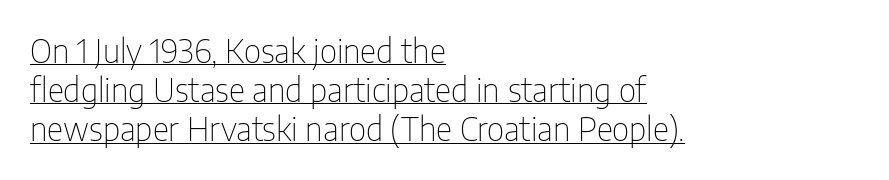
Q: Is the text bold? A: No.
Q: Is the text italic (slanted)? A: No, it is upright.
Q: Is the typeface a serif or a sans-serif typeface? A: Sans-serif.
Q: Is the text underlined? A: Yes.
Q: How is the paragraph aligned? A: Left-aligned.
Q: Is the spacing between letters normal or unusually wide? A: Normal.
Q: Width (condensed, normal, or wide)? A: Condensed.
Q: Stroke contrast? A: Low.
Q: x-height? A: Medium.
Q: Monospaced? A: No.
